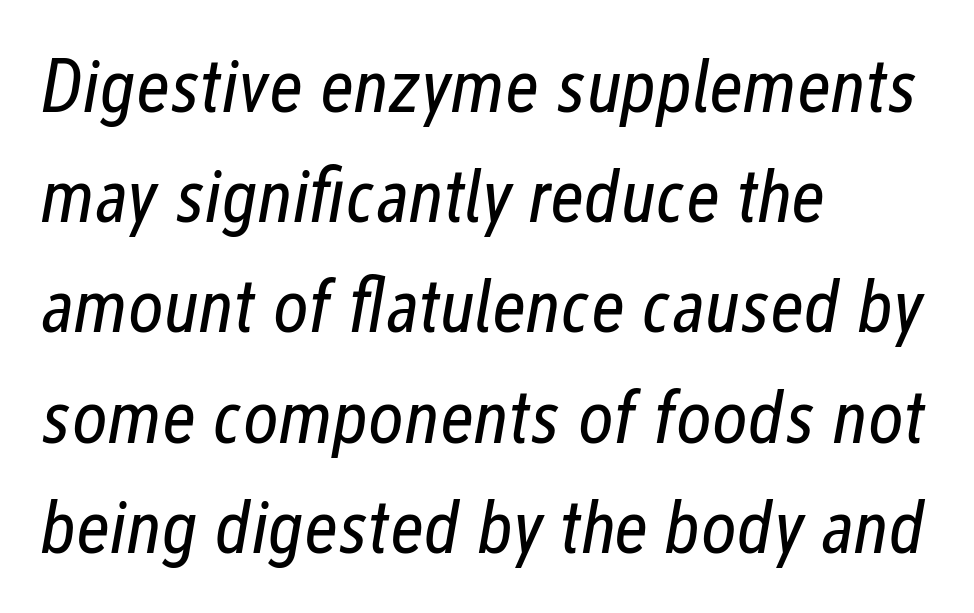
Q: Is the text bold? A: No.
Q: Is the text italic (slanted)? A: Yes, it leans right by about 12 degrees.
Q: Is the text underlined? A: No.
Q: How is the paragraph aligned? A: Left-aligned.
Q: Is the spacing between letters normal or unusually wide? A: Normal.
Q: Is the spacing between lines tight, normal or loose? A: Normal.
Q: Width (condensed, normal, or wide)? A: Condensed.
Q: Stroke contrast? A: Low.
Q: x-height? A: Medium.
Q: Monospaced? A: No.
